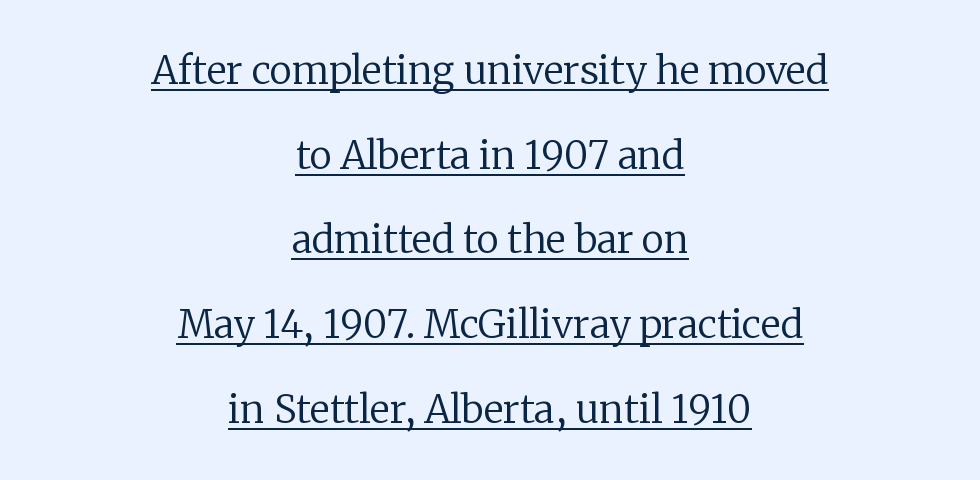
Q: Is the text bold? A: No.
Q: Is the text italic (slanted)? A: No, it is upright.
Q: Is the typeface a serif or a sans-serif typeface? A: Serif.
Q: Is the text underlined? A: Yes.
Q: How is the paragraph aligned? A: Centered.
Q: Is the spacing between letters normal or unusually wide? A: Normal.
Q: Is the spacing between lines tight, normal or loose? A: Loose.
Q: Width (condensed, normal, or wide)? A: Normal.
Q: Stroke contrast? A: Low.
Q: x-height? A: Medium.
Q: Monospaced? A: No.
